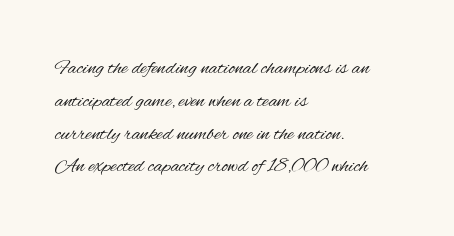
Q: Is the text bold? A: No.
Q: Is the text italic (slanted)? A: Yes.
Q: Is the text underlined? A: No.
Q: How is the paragraph aligned? A: Left-aligned.
Q: Is the spacing between letters normal or unusually wide? A: Normal.
Q: Is the spacing between lines tight, normal or loose? A: Normal.
